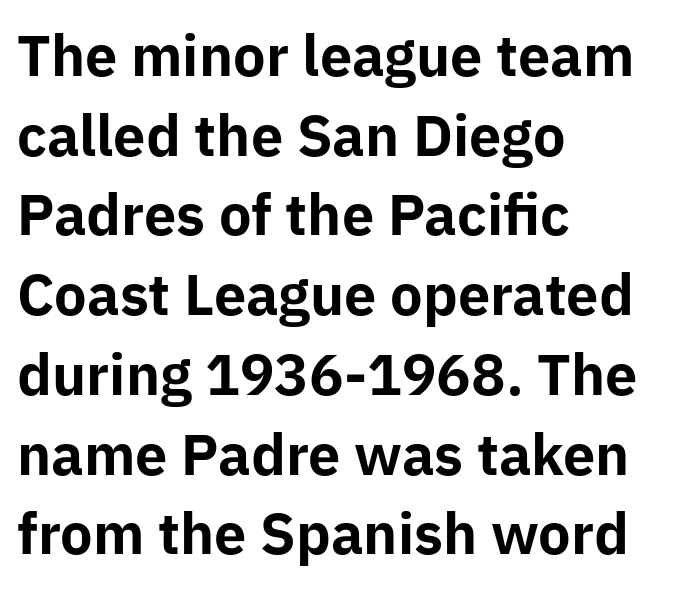
Q: Is the text bold? A: Yes.
Q: Is the text italic (slanted)? A: No, it is upright.
Q: Is the typeface a serif or a sans-serif typeface? A: Sans-serif.
Q: Is the text underlined? A: No.
Q: How is the paragraph aligned? A: Left-aligned.
Q: Is the spacing between letters normal or unusually wide? A: Normal.
Q: Is the spacing between lines tight, normal or loose? A: Normal.
Q: Width (condensed, normal, or wide)? A: Normal.
Q: Stroke contrast? A: Low.
Q: x-height? A: Medium.
Q: Monospaced? A: No.
